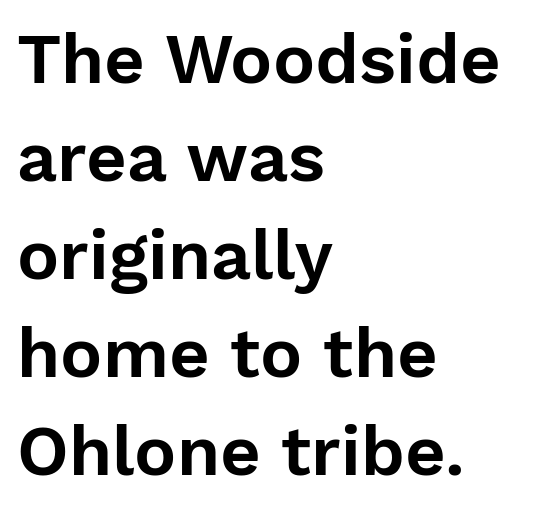
{"serif": "no", "italic": "no", "width": "normal", "stroke_contrast": "low", "x_height": "medium", "monospaced": "no", "underline": "no", "align": "left", "line_spacing": "normal", "line_spacing_ratio": 1.4, "letter_spacing": "normal", "letter_spacing_em": 0.0, "glyph_px": 70}
